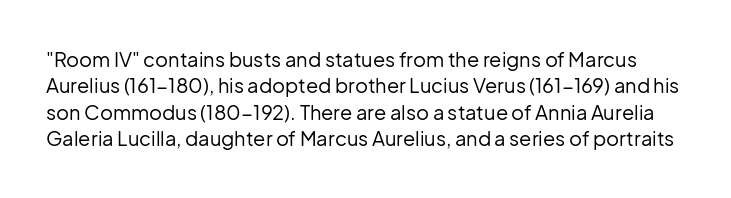
{"italic": "no", "bold": "no", "underline": "no", "line_spacing": "normal", "line_spacing_ratio": 1.32, "letter_spacing": "normal", "letter_spacing_em": 0.0, "glyph_px": 20}
